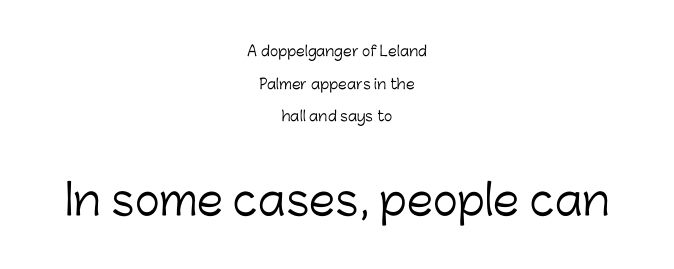
Q: Is the text bold? A: No.
Q: Is the text italic (slanted)? A: No, it is upright.
Q: Is the typeface a serif or a sans-serif typeface? A: Sans-serif.
Q: Is the text underlined? A: No.
Q: How is the paragraph aligned? A: Centered.
Q: Is the spacing between letters normal or unusually wide? A: Normal.
Q: Is the spacing between lines tight, normal or loose? A: Loose.
Q: Which block of text is set in a larger size, the first (top) or the second (bottom)? A: The second (bottom) one.
Q: Width (condensed, normal, or wide)? A: Normal.
Q: Stroke contrast? A: Low.
Q: x-height? A: Medium.
Q: Monospaced? A: No.
